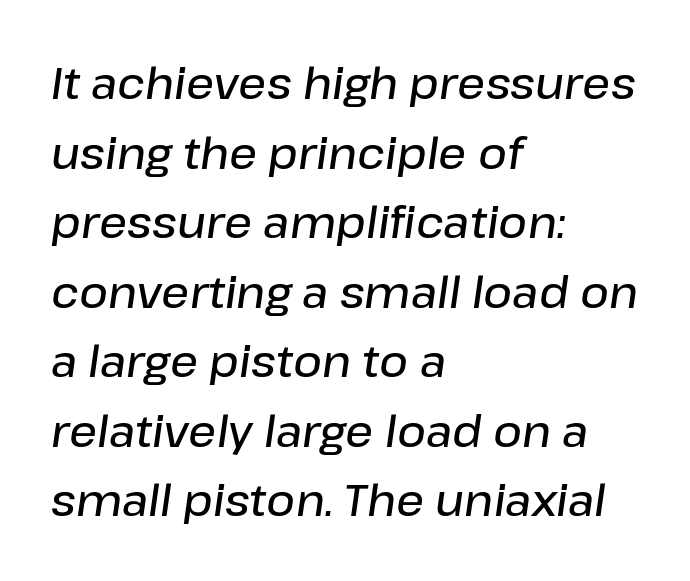
Q: Is the text bold? A: Semi-bold.
Q: Is the text italic (slanted)? A: Yes, it leans right by about 8 degrees.
Q: Is the text underlined? A: No.
Q: How is the paragraph aligned? A: Left-aligned.
Q: Is the spacing between letters normal or unusually wide? A: Normal.
Q: Is the spacing between lines tight, normal or loose? A: Normal.
Q: Width (condensed, normal, or wide)? A: Normal.
Q: Stroke contrast? A: Low.
Q: x-height? A: Medium.
Q: Monospaced? A: No.
